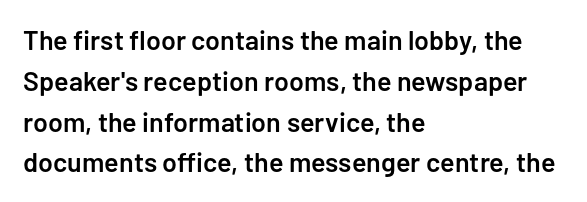
Compared with a centered layout, this one pins lines to the left instead. Compared with typical paragraphs, the rows here are spaced about the same. You can tell it's not italic because the verticals are truly vertical. Bare-footed words on every line. A fair bit of extra ink — the face is semibold, not bold.
